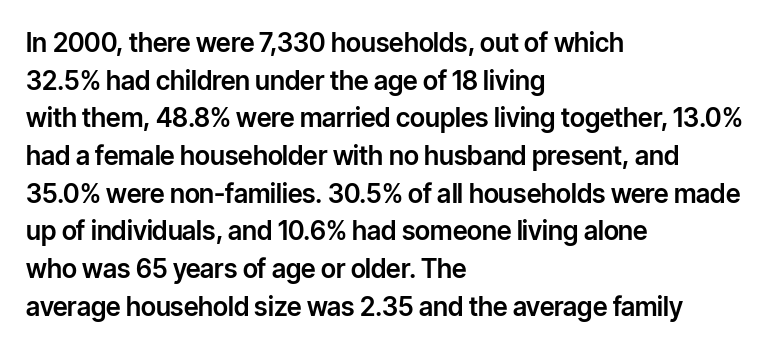
Q: Is the text italic (slanted)? A: No, it is upright.
Q: Is the text underlined? A: No.
Q: How is the paragraph aligned? A: Left-aligned.
Q: Is the spacing between letters normal or unusually wide? A: Normal.
Q: Is the spacing between lines tight, normal or loose? A: Normal.
